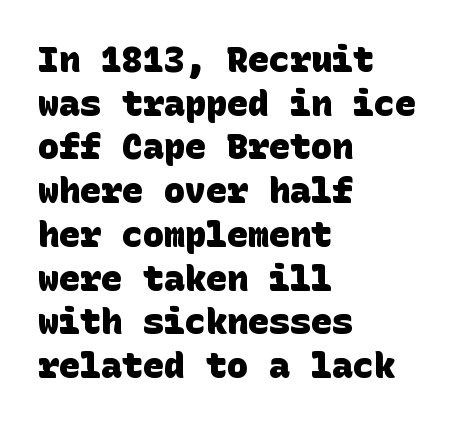
{"serif": "no", "bold": "yes", "weight": "heavy", "width": "normal", "stroke_contrast": "low", "x_height": "large", "underline": "no", "align": "left", "line_spacing": "normal", "line_spacing_ratio": 1.25, "letter_spacing": "normal", "letter_spacing_em": 0.0, "glyph_px": 35}
